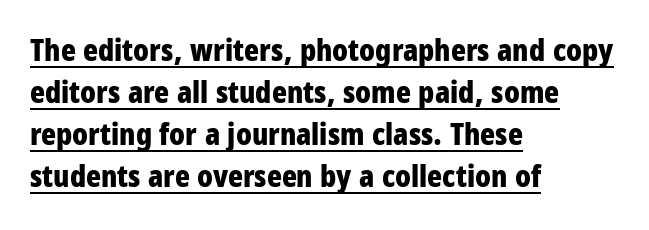
If you drew a line through each stem, it would be perfectly vertical. This rendering features underlined lettering. Nobody touched the tracking dial on this one. Character widths vary here, with narrow letters taking less room than wide ones.
